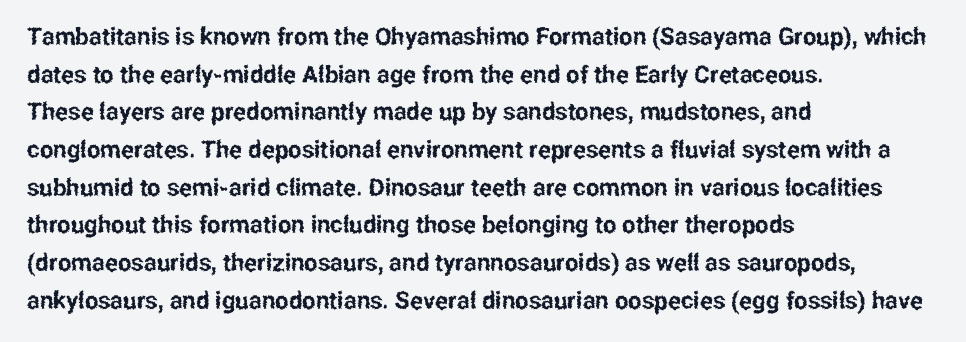
The image shows 24 px text type, upright; set left-aligned, normal line spacing (1.57x), normal letter spacing, not underlined.
